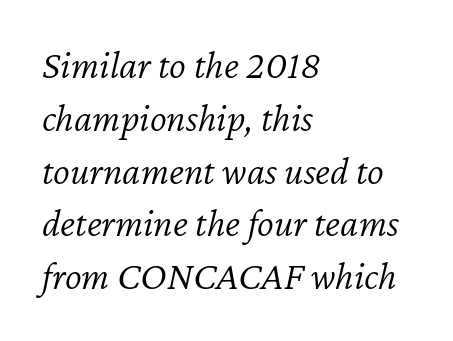
A typesetter would call this zero additional tracking. The space directly below the letters is spotless. The passage shown is typed in a proportional face where columns would drift. Line spacing here is normal. Visually the block forms a straight wall on the left and a jagged coastline on the right.
